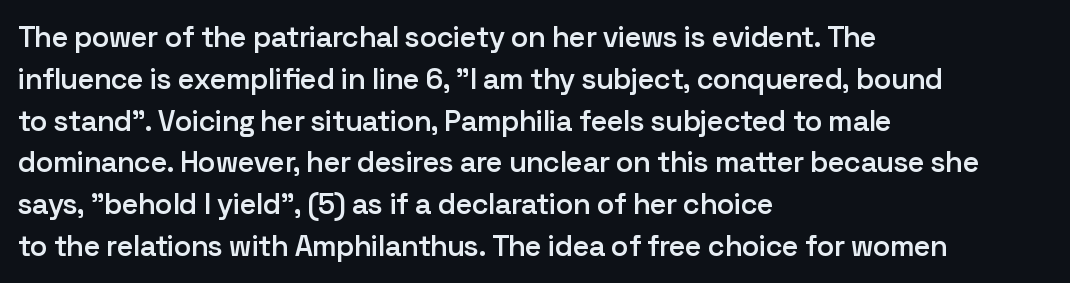
You can tell it's not italic because the verticals are truly vertical. Look at the tracking — it's just the regular setting, nothing added. Short and long lines alike share a common starting point at left. Horizontal bands of white between lines are of average thickness. Summary of weight: moderately heavy, a semibold. The passage shown is not underscored anywhere.
